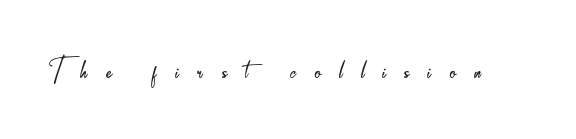
Q: Is the text bold? A: No.
Q: Is the text italic (slanted)? A: Yes.
Q: Is the typeface a serif or a sans-serif typeface? A: Sans-serif.
Q: Is the text underlined? A: No.
Q: Is the spacing between letters normal or unusually wide? A: Unusually wide.
Q: Width (condensed, normal, or wide)? A: Condensed.
Q: Stroke contrast? A: Low.
Q: x-height? A: Small.
Q: Monospaced? A: No.
